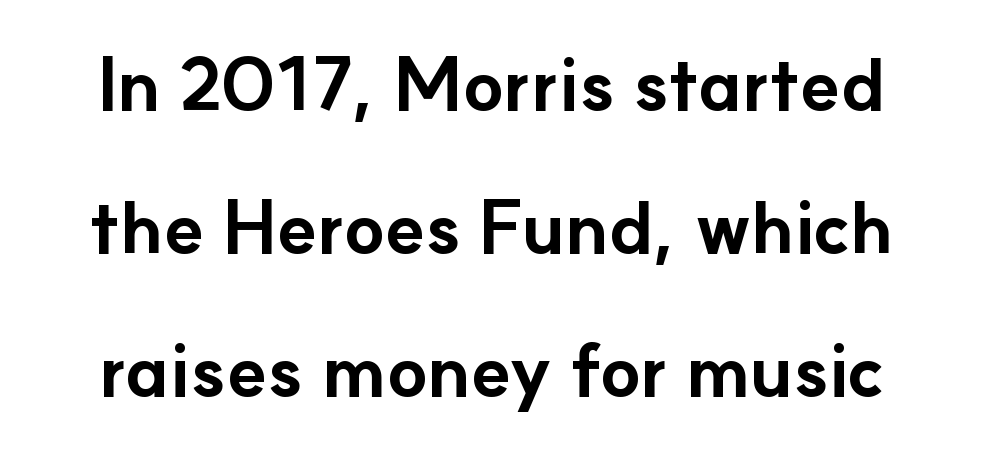
Successive baselines arrive slowly, with a big drop between each. Do the characters align in a grid? No, the font is proportional. The letters stand upright; this is a roman face. Set as a true bold cut, around the 700 mark. Each word holds together tightly as a unit, with standard inter-letter gaps.
